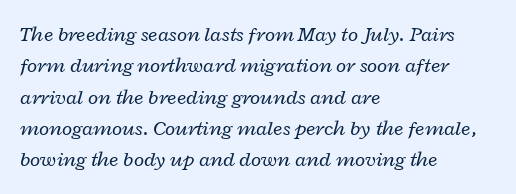
{"italic": "yes", "lean": "right", "slant_degrees": 12, "bold": "no", "underline": "no", "align": "left", "line_spacing": "normal", "line_spacing_ratio": 1.49, "letter_spacing": "normal", "letter_spacing_em": 0.0, "glyph_px": 21}
